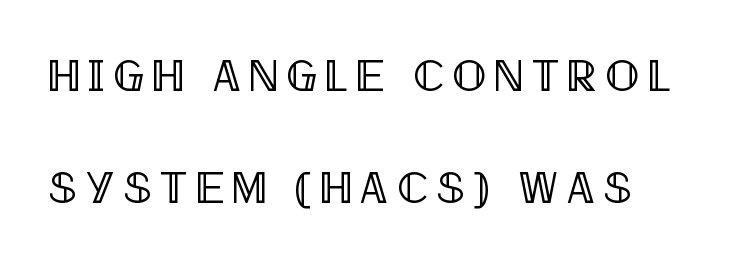
Q: Is the text italic (slanted)? A: No, it is upright.
Q: Is the text underlined? A: No.
Q: Is the spacing between lines tight, normal or loose? A: Loose.
Q: Width (condensed, normal, or wide)? A: Condensed.
Q: x-height? A: Large.
Q: Monospaced? A: No.
